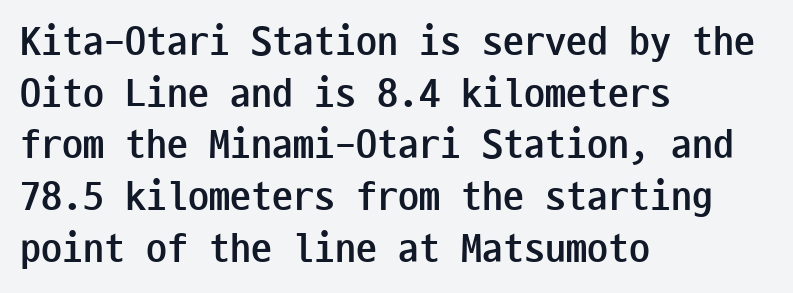
Nope, no serifs anywhere on these letters. Check the space under the baseline: it is left empty. Set as a true bold cut, around the 700 mark. This is roman type, the default non-slanted kind. The letterforms sit shoulder to shoulder at normal distance. A typesetter would call this monospace, since all characters share one set width.
